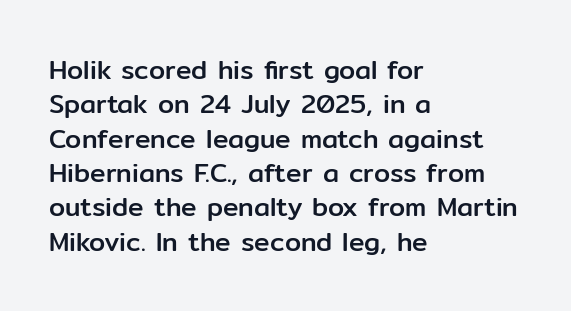
{"italic": "no", "underline": "no", "align": "left", "line_spacing": "normal", "line_spacing_ratio": 1.32, "letter_spacing": "normal", "letter_spacing_em": 0.0, "glyph_px": 26}
